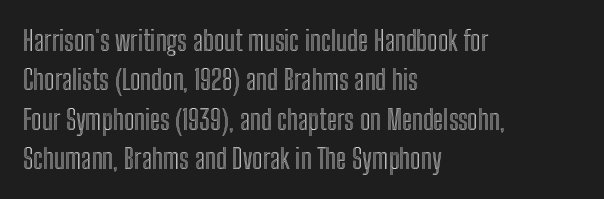
Reading down the block, your eye returns to a fixed left position each line. Proportional: the letters do not fall into vertical columns. This sample uses an upright cut, with every glyph sitting square on the baseline. Check the space under the baseline: it is left empty. If you measured baseline to baseline, you'd find a middling distance.
